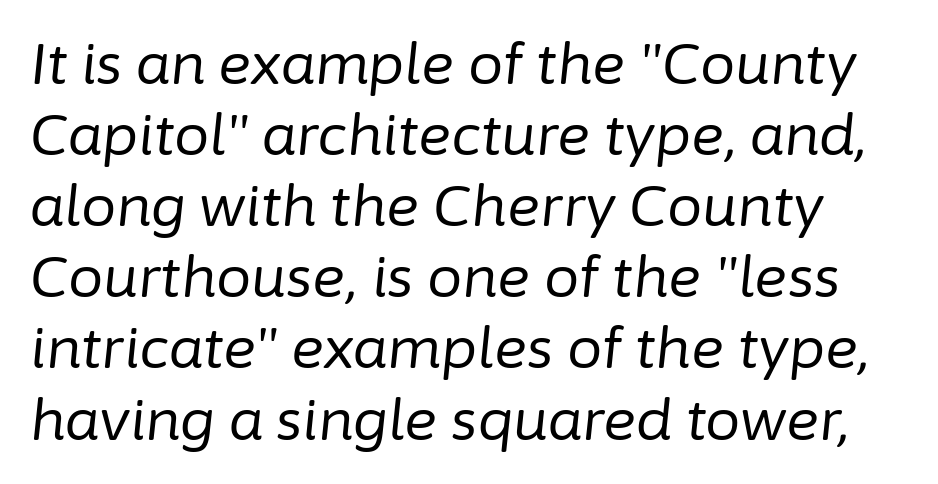
{"italic": "yes", "lean": "right", "slant_degrees": 6, "bold": "no", "weight": "regular", "width": "normal", "stroke_contrast": "low", "x_height": "medium", "monospaced": "no", "underline": "no", "line_spacing": "normal", "line_spacing_ratio": 1.27, "letter_spacing": "normal", "letter_spacing_em": 0.0, "glyph_px": 56}
